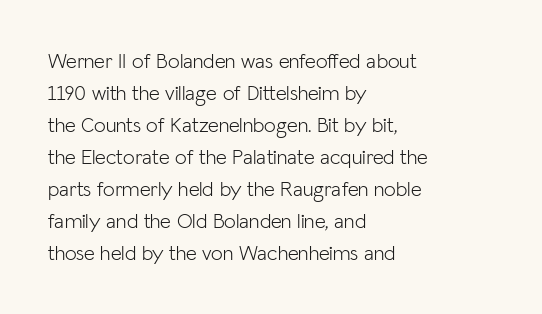
Vertical strokes here are truly vertical. The paragraph has a hard left edge and a soft right edge. The rendering uses a moderate line-height, typical for paragraphs. The cut favours lightness, reaching ordinary text weight at its darkest.
